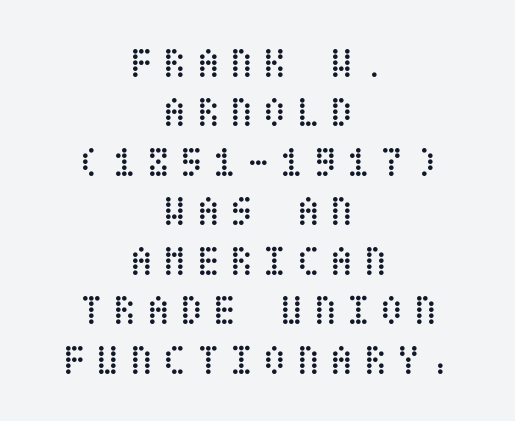
Q: Is the text bold? A: No.
Q: Is the text italic (slanted)? A: No, it is upright.
Q: Is the text underlined? A: No.
Q: How is the paragraph aligned? A: Centered.
Q: Is the spacing between letters normal or unusually wide? A: Unusually wide.
Q: Is the spacing between lines tight, normal or loose? A: Tight.
Q: Width (condensed, normal, or wide)? A: Condensed.
Q: Stroke contrast? A: Low.
Q: x-height? A: Large.
